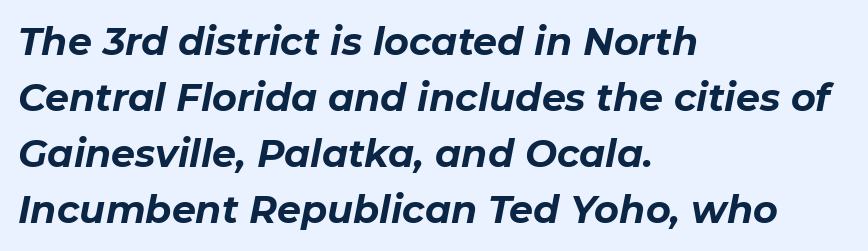
The image shows 38 px bold type, italic (leaning right); set left-aligned, normal line spacing (1.47x), normal letter spacing, not underlined; low stroke contrast and a medium x-height.
